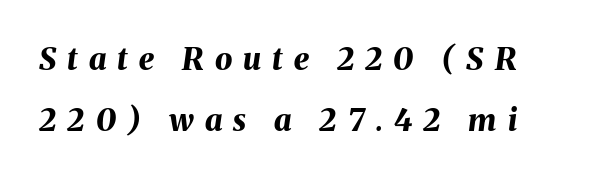
The image shows 31 px bold type, italic (leaning right); set loose line spacing (1.98x), unusually wide letter spacing (+0.36 em), not underlined; medium stroke contrast and a medium x-height.
